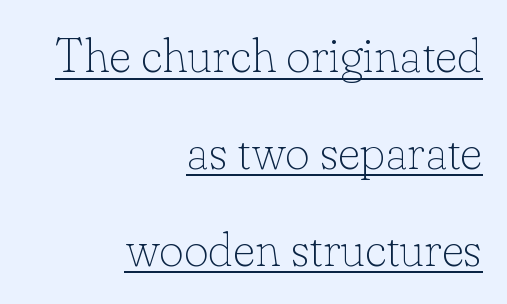
Q: Is the text bold? A: No.
Q: Is the text italic (slanted)? A: No, it is upright.
Q: Is the typeface a serif or a sans-serif typeface? A: Serif.
Q: Is the text underlined? A: Yes.
Q: How is the paragraph aligned? A: Right-aligned.
Q: Is the spacing between letters normal or unusually wide? A: Normal.
Q: Is the spacing between lines tight, normal or loose? A: Loose.
Q: Width (condensed, normal, or wide)? A: Normal.
Q: Stroke contrast? A: Low.
Q: x-height? A: Small.
Q: Monospaced? A: No.
